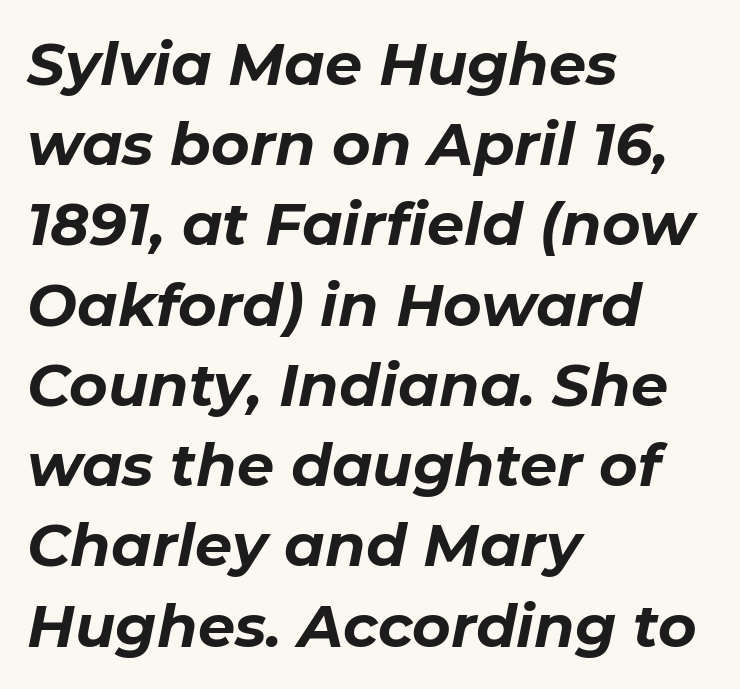
{"italic": "yes", "lean": "right", "slant_degrees": 11, "bold": "yes", "weight": "bold", "width": "normal", "stroke_contrast": "low", "x_height": "medium", "monospaced": "no", "underline": "no", "align": "left", "line_spacing": "normal", "line_spacing_ratio": 1.36, "letter_spacing": "normal", "letter_spacing_em": 0.0, "glyph_px": 59}
